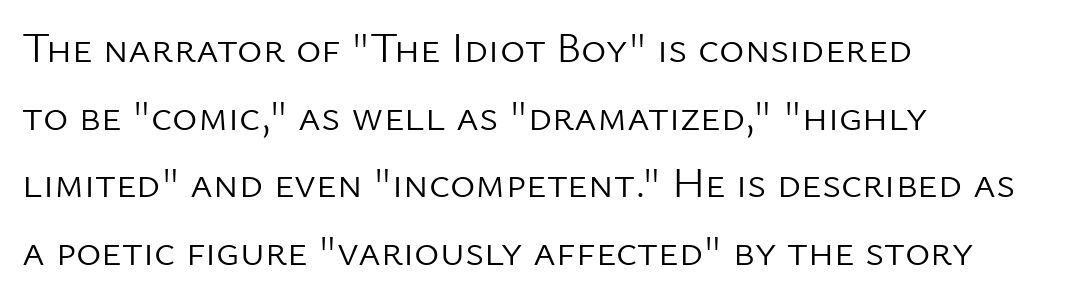
The image shows 43 px light sans-serif type, upright; set left-aligned, normal line spacing (1.57x), normal letter spacing, not underlined; low stroke contrast and a medium x-height.
